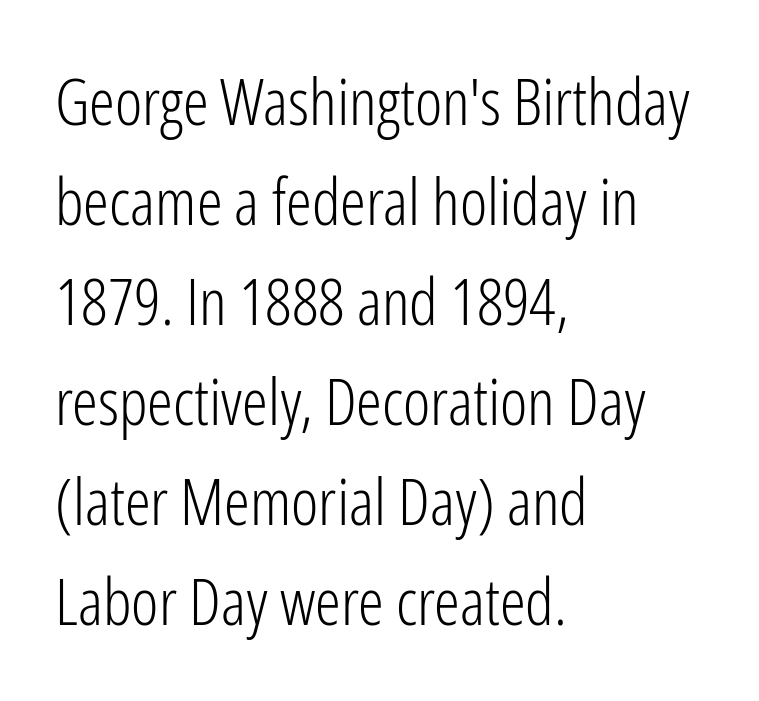
Every row of glyphs begins at an identical x-position on the left. Words float on clear page, feet unadorned. Think of a printed novel: that variable character pitch is what you see here. Compared with a typical body face, this is equally light or lighter still. Vertical spacing — default. Posture: upright roman.
